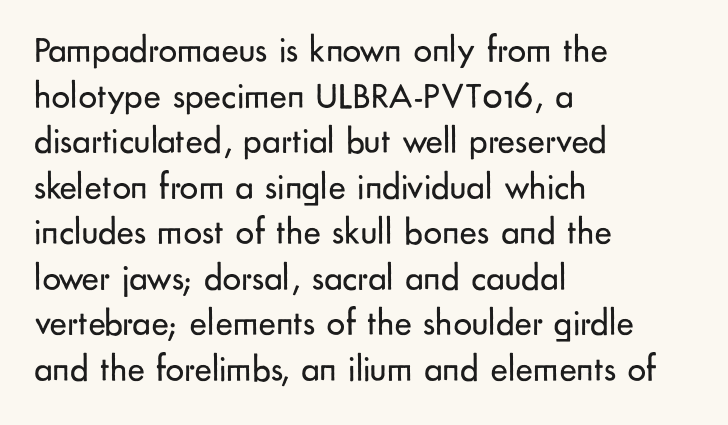
Q: Is the text bold? A: No.
Q: Is the text italic (slanted)? A: No, it is upright.
Q: Is the typeface a serif or a sans-serif typeface? A: Sans-serif.
Q: Is the text underlined? A: No.
Q: How is the paragraph aligned? A: Left-aligned.
Q: Is the spacing between letters normal or unusually wide? A: Normal.
Q: Width (condensed, normal, or wide)? A: Normal.
Q: Stroke contrast? A: Low.
Q: x-height? A: Small.
Q: Monospaced? A: No.
